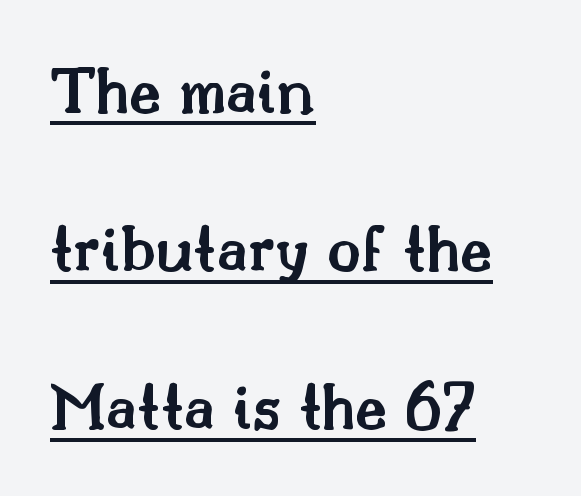
{"serif": "yes", "italic": "no", "bold": "semi", "weight": "semibold", "width": "normal", "stroke_contrast": "medium", "x_height": "small", "monospaced": "no", "underline": "yes", "align": "left", "line_spacing": "loose", "line_spacing_ratio": 2.26, "letter_spacing": "normal", "letter_spacing_em": 0.0, "glyph_px": 70}
